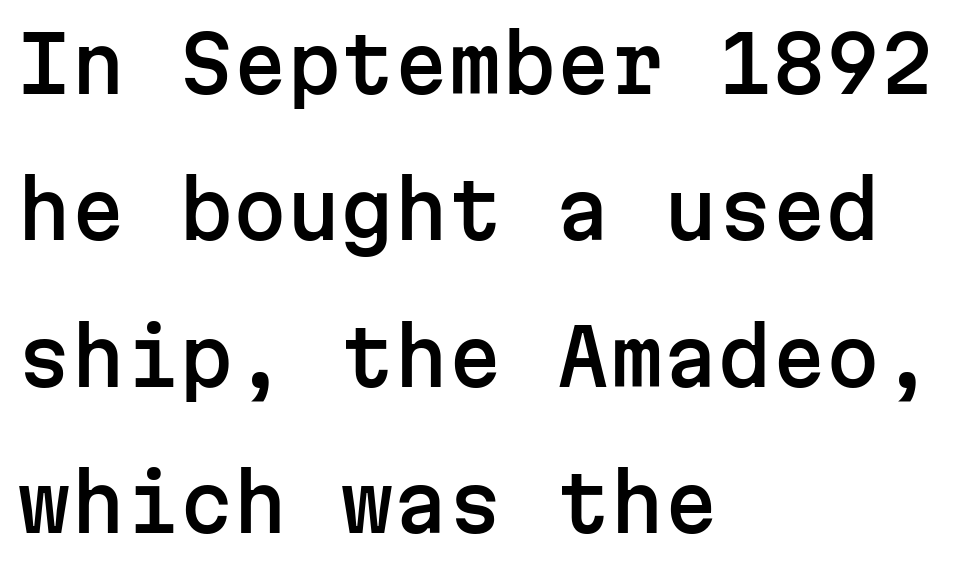
Caption: multi-line text, flush left, ragged right. The gap between lines stays unmarked. Note the uniform advance width — an 'i' takes as much space as an 'm'. Reading down the column, the eye jumps a long way to each next line. The specimen reads as upright at a glance.
